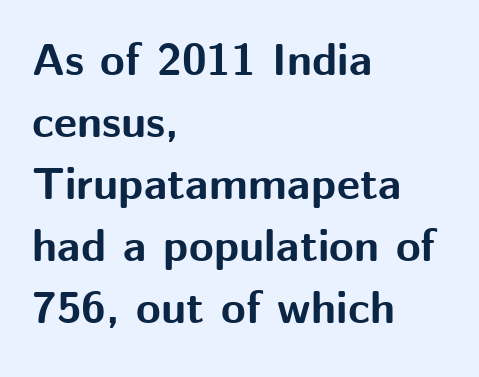
Line spacing here is normal. A typesetter would mark this as roman, not italic. Spacing between characters is what you'd get straight out of the box. Typeset ragged right — the left edge is the straight one.
